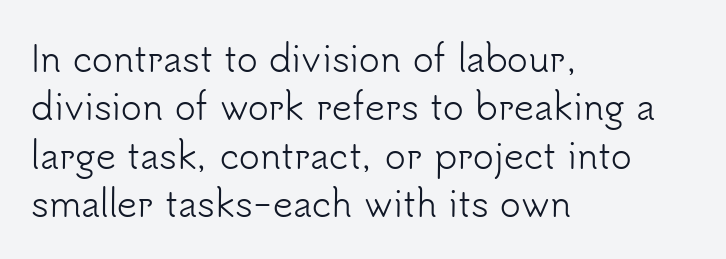
Q: Is the text bold? A: No.
Q: Is the text italic (slanted)? A: No, it is upright.
Q: Is the typeface a serif or a sans-serif typeface? A: Sans-serif.
Q: Is the text underlined? A: No.
Q: How is the paragraph aligned? A: Left-aligned.
Q: Is the spacing between letters normal or unusually wide? A: Normal.
Q: Is the spacing between lines tight, normal or loose? A: Normal.
Q: Width (condensed, normal, or wide)? A: Normal.
Q: Stroke contrast? A: Low.
Q: x-height? A: Small.
Q: Monospaced? A: No.
